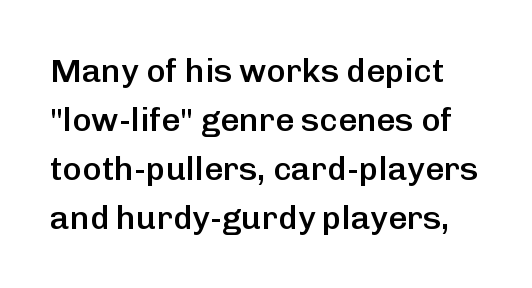
The letterforms sit shoulder to shoulder at normal distance. Check the space under the baseline: it is left empty. This sample has the flowing, uneven cadence of proportional lettering. The characters look somewhat weighty, a semibold short of true bold. Normally led — the rows are evenly, conventionally spaced.
